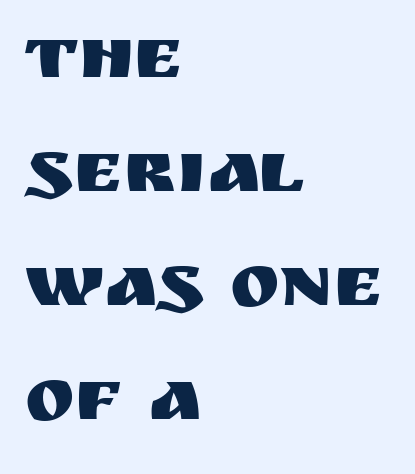
Plain, unruled lines of type. Are there feet on the stems? There aren't — it's a sans. Each letter keeps its own natural width here, so spacing adapts to shape. This sample uses an upright cut, with every glyph sitting square on the baseline.
